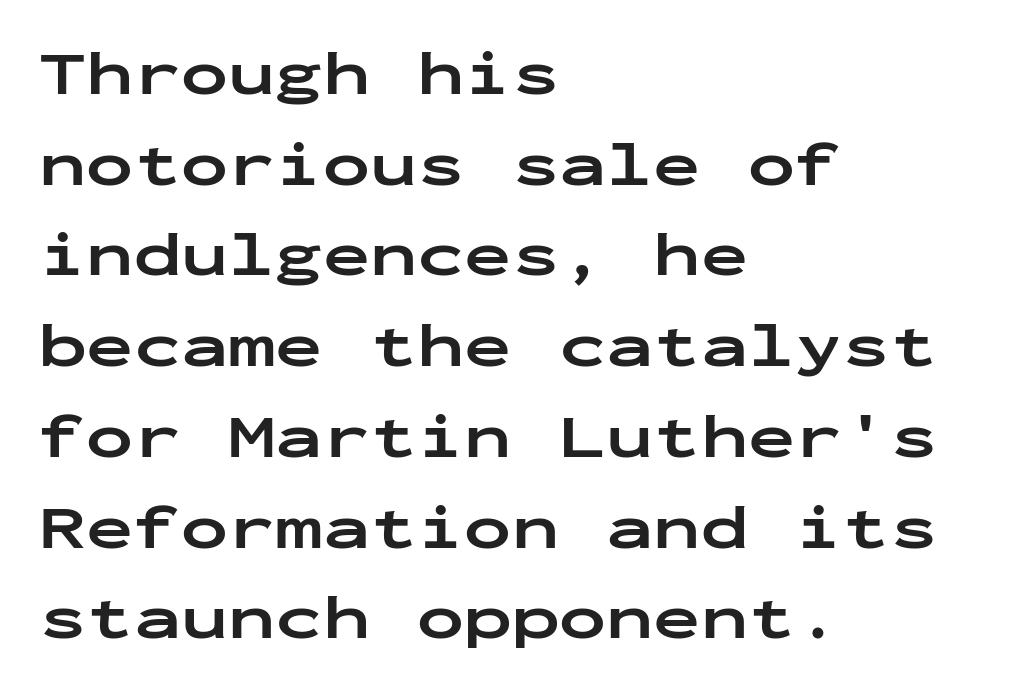
The image shows 63 px bold, wide sans-serif type, upright, monospaced; set left-aligned, normal line spacing (1.44x), normal letter spacing, not underlined; low stroke contrast and a medium x-height.
